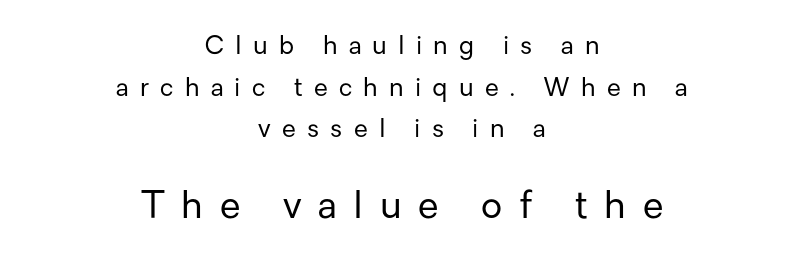
{"serif": "no", "italic": "no", "bold": "no", "weight": "regular", "width": "normal", "stroke_contrast": "low", "x_height": "medium", "monospaced": "no", "underline": "no", "align": "center", "line_spacing": "normal", "line_spacing_ratio": 1.67, "letter_spacing": "wide", "letter_spacing_em": 0.45, "larger_block": "second", "size_ratio": 1.48, "glyph_px": 37}
